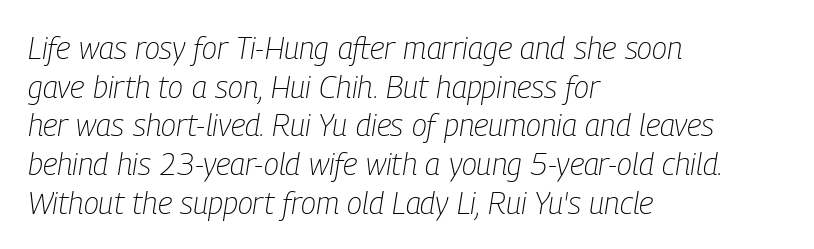
The image shows 31 px light, condensed type, italic (leaning right); set left-aligned, normal line spacing (1.25x), normal letter spacing, not underlined; low stroke contrast and a medium x-height.
